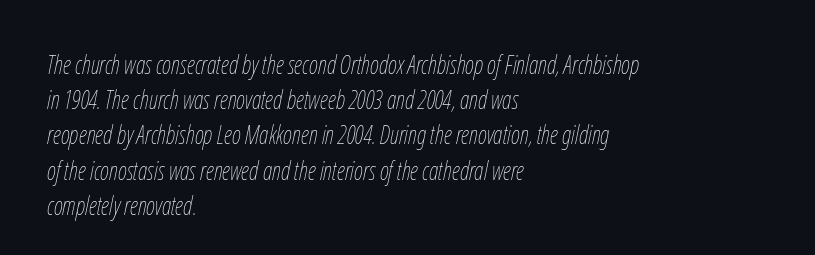
Q: Is the text bold? A: No.
Q: Is the text italic (slanted)? A: Yes, it leans right by about 12 degrees.
Q: Is the text underlined? A: No.
Q: How is the paragraph aligned? A: Left-aligned.
Q: Is the spacing between letters normal or unusually wide? A: Normal.
Q: Is the spacing between lines tight, normal or loose? A: Normal.
